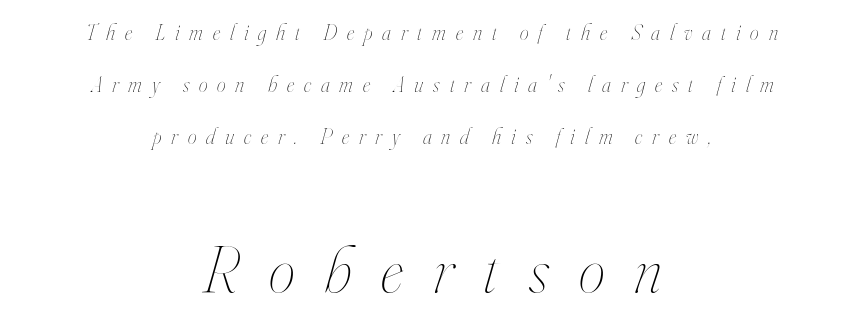
Honestly, the letter spacing is so wide it's the main thing you notice. Loosely led — the rows are spread out. Is the type slanted? Yes — the strokes lean at a clear angle. Neither beginnings nor endings align; midpoints do. Descenders hang freely into open space.
